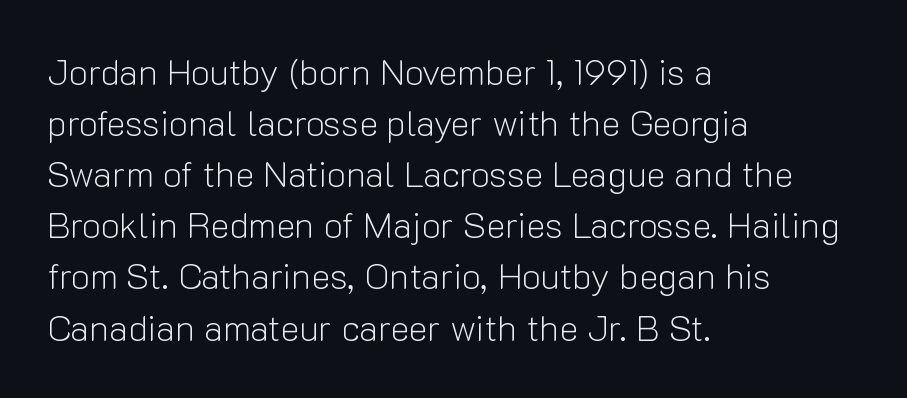
The font family rendered here belongs to the sans-serif group. The line-height multiplier appears to be the usual default. Tracking value appears to be zero — textbook default spacing. Character widths vary here, with narrow letters taking less room than wide ones. Every row of glyphs begins at an identical x-position on the left.
